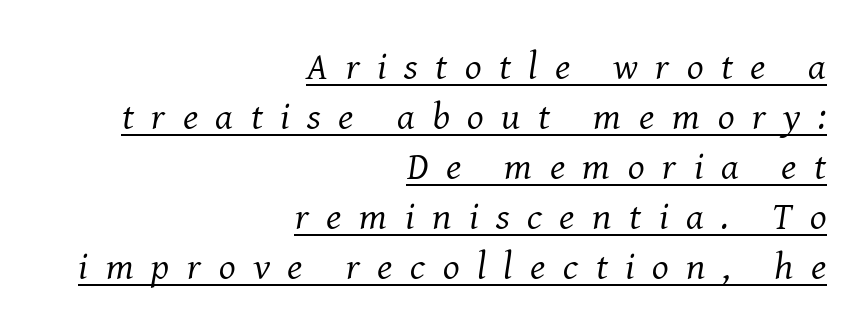
Honestly, the underline is the first thing you notice here. Honestly, the letter spacing is so wide it's the main thing you notice. Quick note: interline space is typical. Short and long lines alike share a common ending point at right. Ink coverage per letter is moderate at most. Small tapered or slab feet sit at the stroke ends, so this counts as serif.
